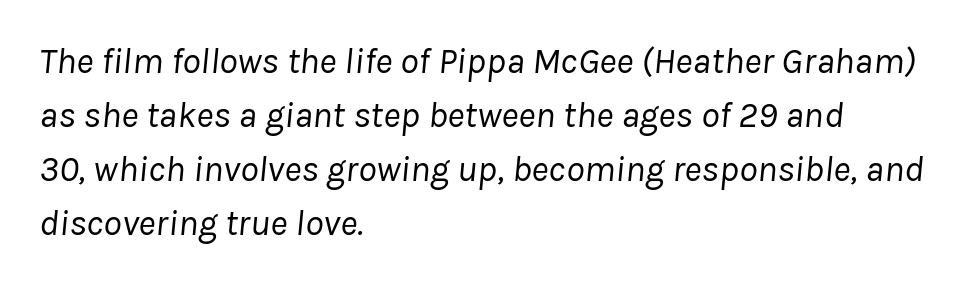
An italicized treatment has been applied to the whole sample. This sample has the flowing, uneven cadence of proportional lettering. These lines sit exactly where default settings would place them. Notice how the passage keeps a crisp vertical edge on the left only.
